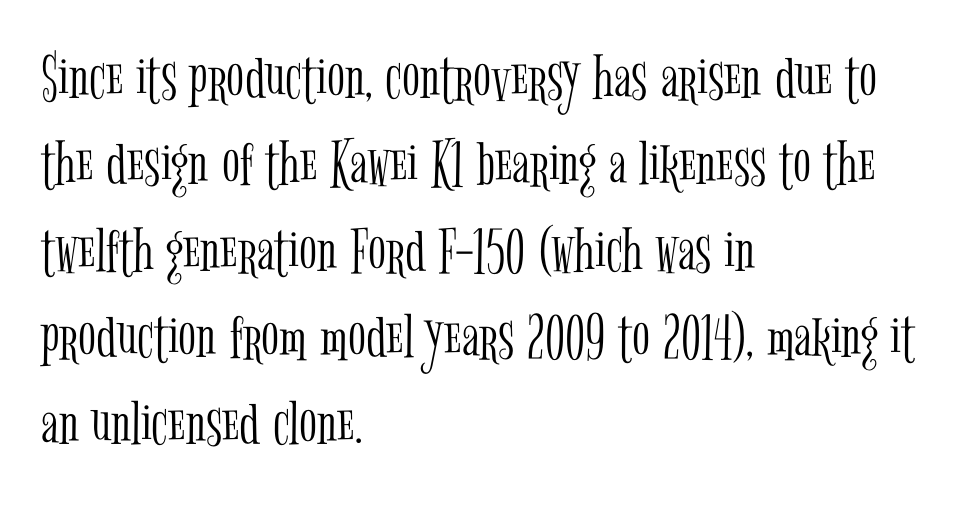
{"serif": "yes", "italic": "no", "bold": "no", "weight": "light", "width": "condensed", "stroke_contrast": "low", "x_height": "medium", "monospaced": "no", "underline": "no", "align": "left", "line_spacing": "normal", "line_spacing_ratio": 1.31, "letter_spacing": "normal", "letter_spacing_em": 0.0, "glyph_px": 66}
